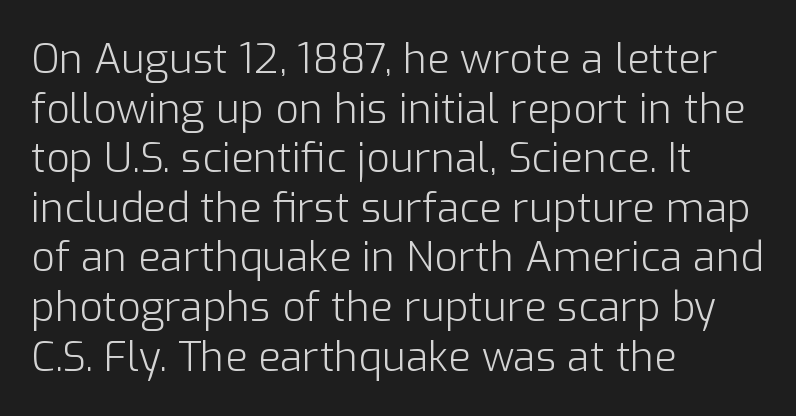
Q: Is the text bold? A: No.
Q: Is the text italic (slanted)? A: No, it is upright.
Q: Is the typeface a serif or a sans-serif typeface? A: Sans-serif.
Q: Is the text underlined? A: No.
Q: How is the paragraph aligned? A: Left-aligned.
Q: Is the spacing between letters normal or unusually wide? A: Normal.
Q: Width (condensed, normal, or wide)? A: Normal.
Q: Stroke contrast? A: Low.
Q: x-height? A: Medium.
Q: Monospaced? A: No.
